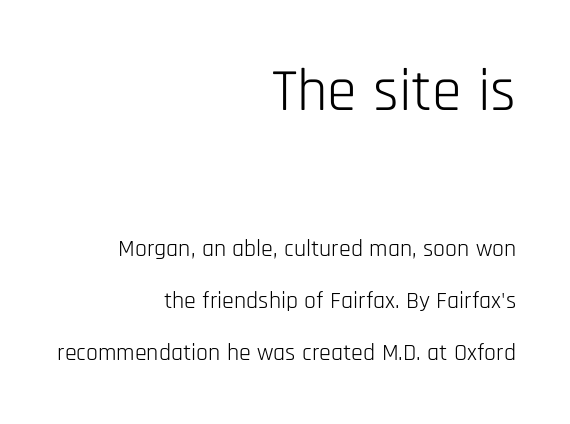
{"serif": "no", "italic": "no", "bold": "no", "weight": "light", "width": "condensed", "stroke_contrast": "low", "x_height": "large", "monospaced": "no", "underline": "no", "align": "right", "line_spacing": "loose", "line_spacing_ratio": 2.18, "letter_spacing": "normal", "letter_spacing_em": 0.0, "larger_block": "first", "size_ratio": 2.5, "glyph_px": 60}
